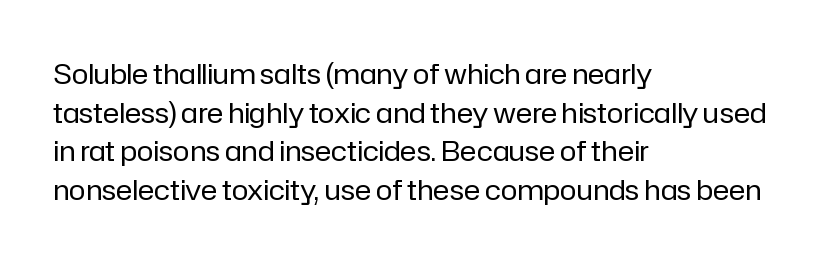
The image shows 28 px regular-weight sans-serif type, upright; set left-aligned, normal line spacing (1.38x), normal letter spacing, not underlined; low stroke contrast and a medium x-height.
